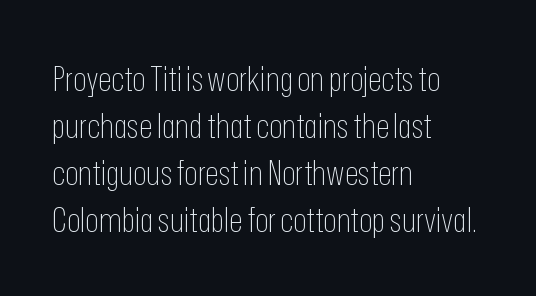
{"serif": "no", "italic": "no", "bold": "no", "weight": "thin", "width": "condensed", "stroke_contrast": "low", "x_height": "medium", "monospaced": "no", "underline": "no", "align": "left", "line_spacing": "normal", "line_spacing_ratio": 1.34, "letter_spacing": "normal", "letter_spacing_em": 0.0, "glyph_px": 35}
